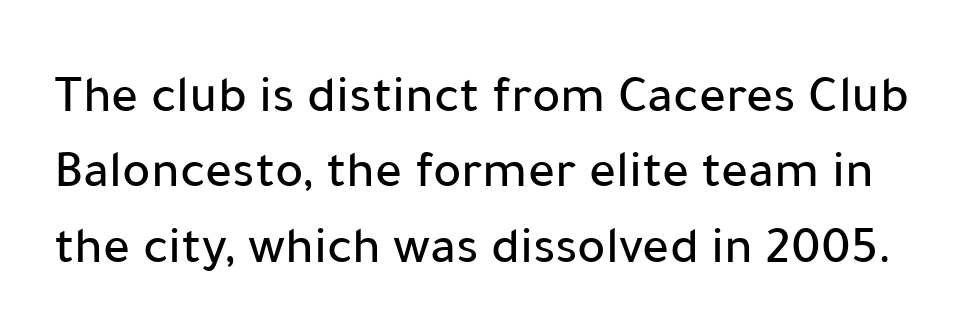
The image shows 53 px sans-serif type, upright; set normal line spacing (1.42x), normal letter spacing, not underlined; low stroke contrast and a medium x-height.
